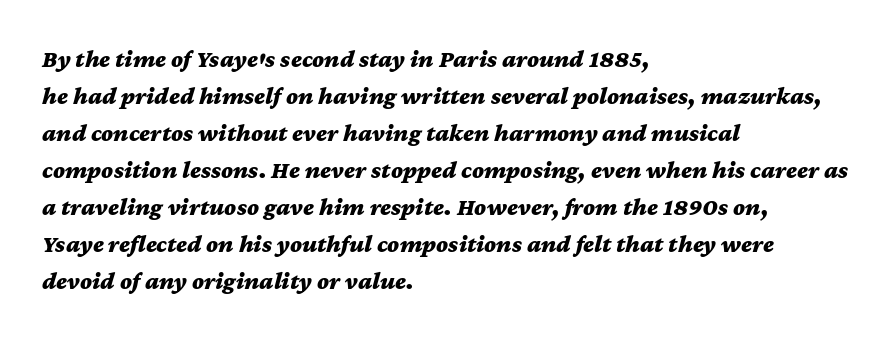
Descenders are the only things crossing below the line. The vertical gap from one line to the next is medium. Short and long lines alike share a common starting point at left. Is the type slanted? Yes — the strokes lean at a clear angle.
